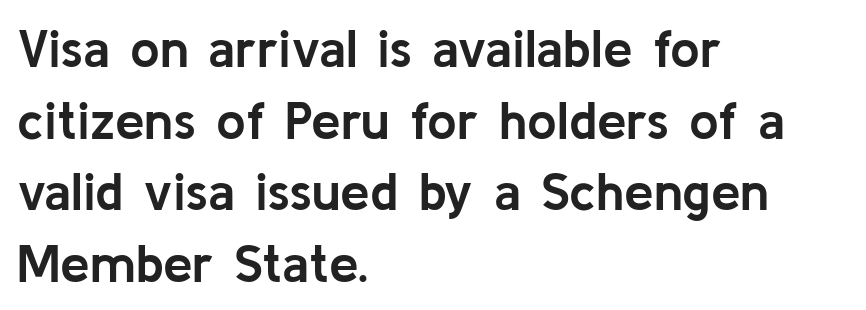
Q: Is the text bold? A: Yes.
Q: Is the text italic (slanted)? A: No, it is upright.
Q: Is the typeface a serif or a sans-serif typeface? A: Sans-serif.
Q: Is the text underlined? A: No.
Q: How is the paragraph aligned? A: Left-aligned.
Q: Is the spacing between letters normal or unusually wide? A: Normal.
Q: Is the spacing between lines tight, normal or loose? A: Normal.
Q: Width (condensed, normal, or wide)? A: Normal.
Q: Stroke contrast? A: Low.
Q: x-height? A: Medium.
Q: Monospaced? A: No.
